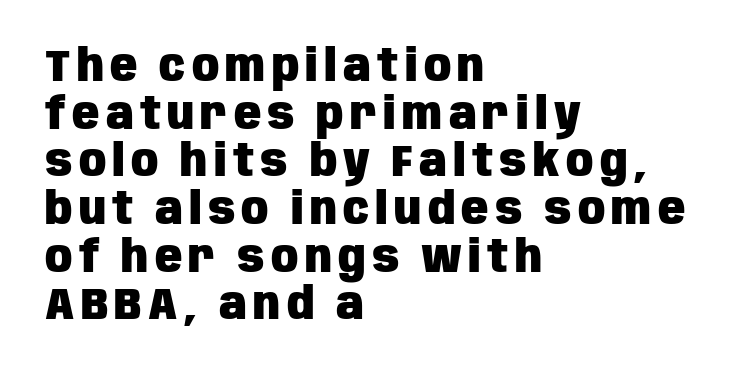
Q: Is the text bold? A: Yes.
Q: Is the text italic (slanted)? A: No, it is upright.
Q: Is the typeface a serif or a sans-serif typeface? A: Sans-serif.
Q: Is the text underlined? A: No.
Q: How is the paragraph aligned? A: Left-aligned.
Q: Is the spacing between lines tight, normal or loose? A: Tight.
Q: Width (condensed, normal, or wide)? A: Condensed.
Q: Stroke contrast? A: Low.
Q: x-height? A: Large.
Q: Monospaced? A: No.
